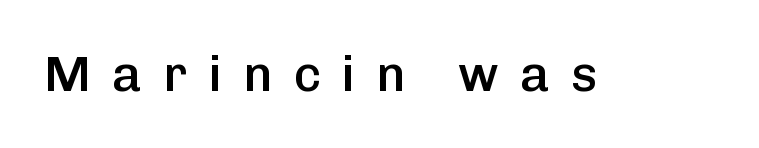
{"serif": "no", "italic": "no", "bold": "semi", "weight": "semibold", "width": "normal", "stroke_contrast": "low", "x_height": "medium", "monospaced": "no", "underline": "no", "letter_spacing": "wide", "letter_spacing_em": 0.43, "glyph_px": 49}
